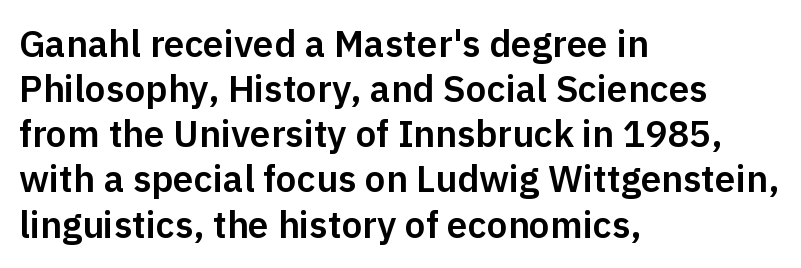
The image shows 37 px sans-serif type, upright; set left-aligned, line spacing 1.22x, normal letter spacing, not underlined; low stroke contrast and a medium x-height.
